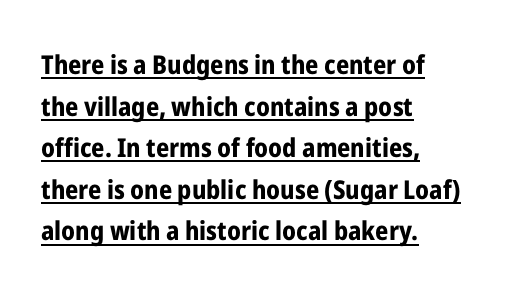
A typesetter would mark this as roman, not italic. Has an underline been added? It has. Heft: maximum for text — a bold. Baseline-to-baseline distance is the conventional proportion of letter height. Compared with a centered layout, this one pins lines to the left instead.
